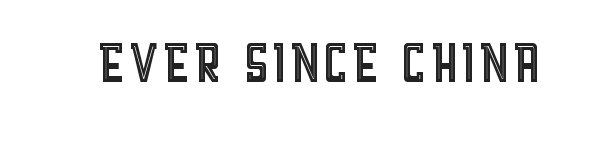
{"italic": "no", "width": "condensed", "x_height": "large", "monospaced": "no", "underline": "no", "letter_spacing": "normal", "letter_spacing_em": 0.0, "glyph_px": 71}
